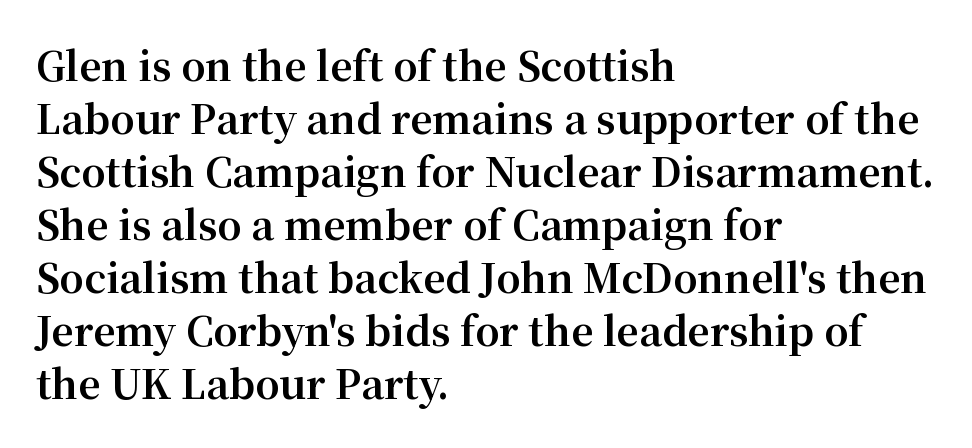
{"serif": "yes", "italic": "no", "bold": "yes", "weight": "bold", "width": "normal", "stroke_contrast": "medium", "x_height": "medium", "monospaced": "no", "underline": "no", "align": "left", "line_spacing": "normal", "line_spacing_ratio": 1.36, "letter_spacing": "normal", "letter_spacing_em": 0.0, "glyph_px": 39}
